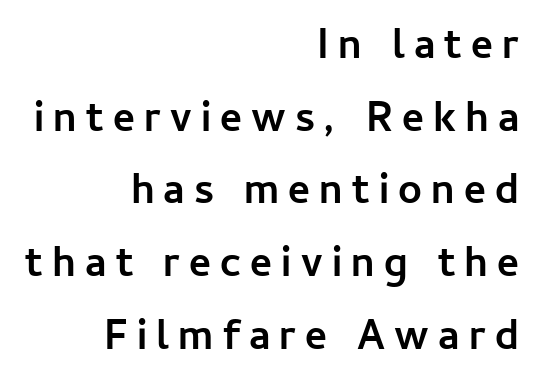
The image shows 42 px semibold sans-serif type, upright; set right-aligned, line spacing 1.73x, unusually wide letter spacing (+0.22 em), not underlined; low stroke contrast and a medium x-height.
